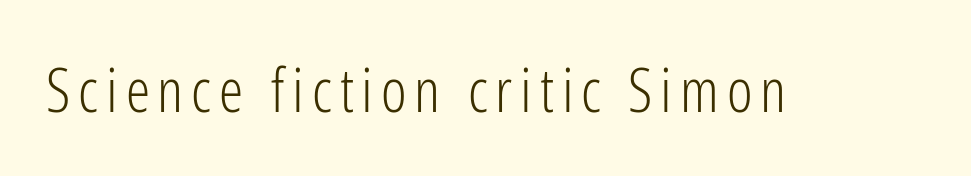
Q: Is the text bold? A: No.
Q: Is the text italic (slanted)? A: No, it is upright.
Q: Is the typeface a serif or a sans-serif typeface? A: Sans-serif.
Q: Is the text underlined? A: No.
Q: Width (condensed, normal, or wide)? A: Condensed.
Q: Stroke contrast? A: Low.
Q: x-height? A: Medium.
Q: Monospaced? A: No.
